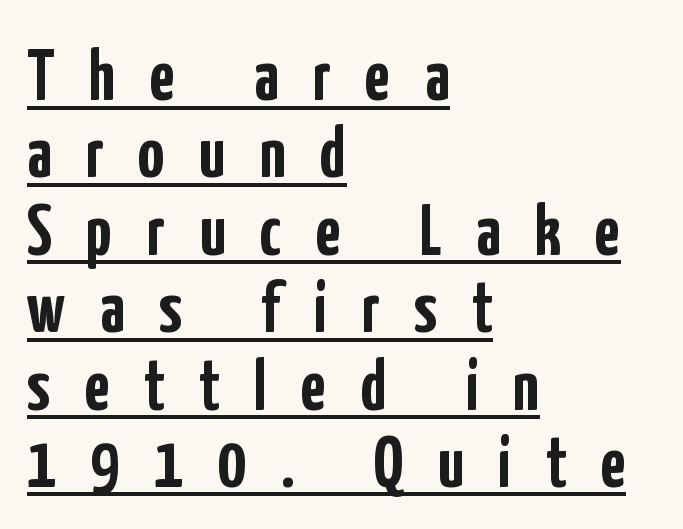
The image shows 73 px semibold, condensed sans-serif type, upright; set left-aligned, tight line spacing (1.06x), unusually wide letter spacing (+0.47 em), underlined; low stroke contrast and a medium x-height.
